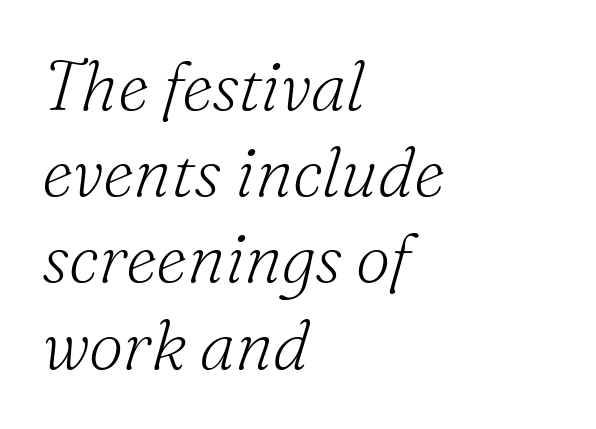
Q: Is the text bold? A: No.
Q: Is the text italic (slanted)? A: Yes, it leans right by about 16 degrees.
Q: Is the typeface a serif or a sans-serif typeface? A: Serif.
Q: Is the text underlined? A: No.
Q: How is the paragraph aligned? A: Left-aligned.
Q: Is the spacing between letters normal or unusually wide? A: Normal.
Q: Is the spacing between lines tight, normal or loose? A: Normal.
Q: Width (condensed, normal, or wide)? A: Normal.
Q: Stroke contrast? A: Medium.
Q: x-height? A: Small.
Q: Monospaced? A: No.
